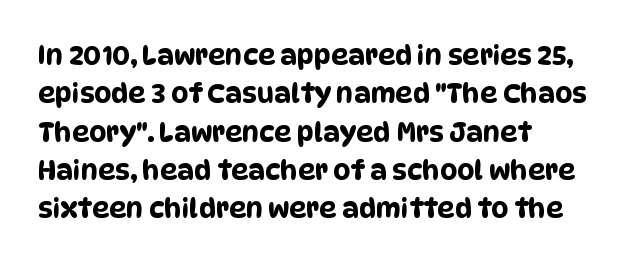
Q: Is the text underlined? A: No.
Q: How is the paragraph aligned? A: Left-aligned.
Q: Is the spacing between letters normal or unusually wide? A: Normal.
Q: Is the spacing between lines tight, normal or loose? A: Normal.
